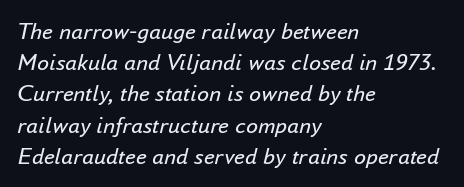
{"italic": "yes", "lean": "right", "slant_degrees": 16, "bold": "no", "underline": "no", "align": "left", "line_spacing": "normal", "line_spacing_ratio": 1.3, "letter_spacing": "normal", "letter_spacing_em": 0.0, "glyph_px": 24}
